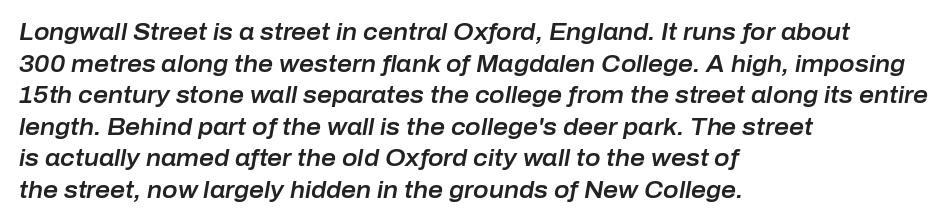
A bare baseline throughout the passage. An italicized treatment has been applied to the whole sample. Notice how the passage keeps a crisp vertical edge on the left only. Each new line begins a customary step beneath the previous one.
